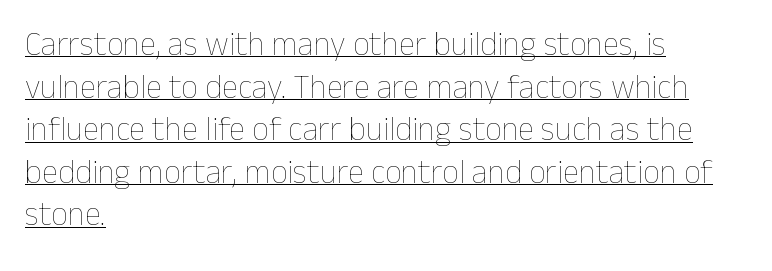
This sample carries an underscore along the baseline area. The typesetter chose a ragged-right arrangement here. The letters stand straight up with perfectly vertical stems. Bold? No — there's no thickening of the strokes. How would I describe the line gaps? Plain and ordinary. What stands out about the letter spacing? Nothing — it is the standard amount.
